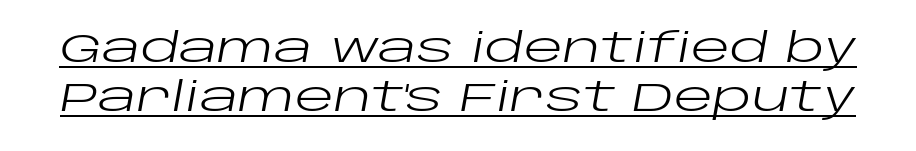
{"italic": "yes", "lean": "right", "slant_degrees": 10, "bold": "no", "weight": "regular", "width": "wide", "stroke_contrast": "low", "x_height": "large", "monospaced": "no", "underline": "yes", "line_spacing_ratio": 1.2, "letter_spacing": "normal", "letter_spacing_em": 0.0, "glyph_px": 41}
